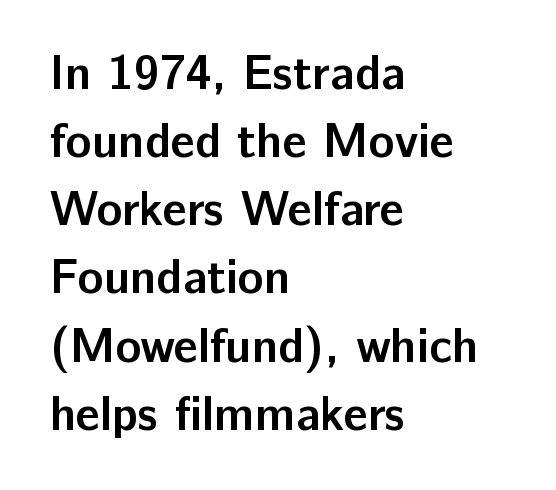
The image shows 48 px semibold sans-serif type, upright; set left-aligned, normal line spacing (1.42x), normal letter spacing, not underlined; low stroke contrast and a medium x-height.
